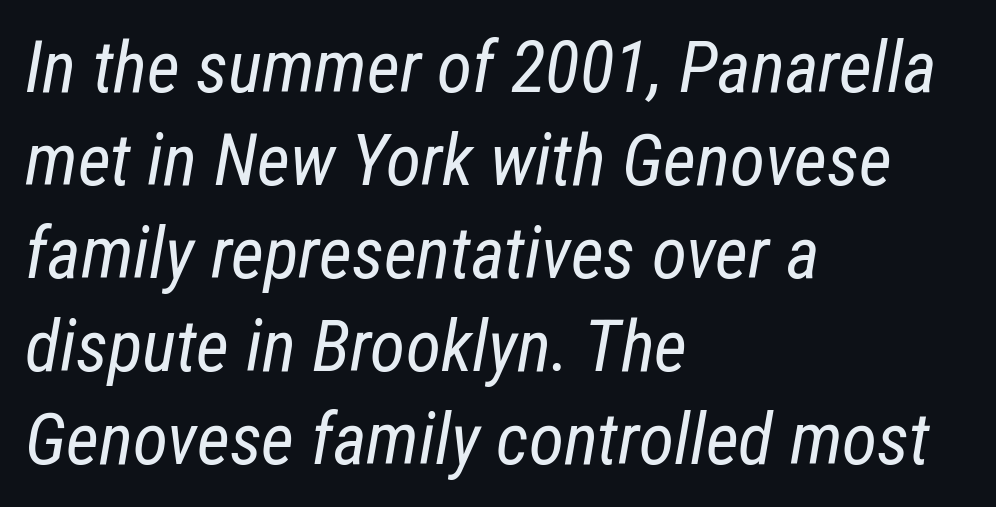
{"italic": "yes", "lean": "right", "slant_degrees": 12, "bold": "no", "weight": "regular", "width": "condensed", "stroke_contrast": "low", "x_height": "medium", "monospaced": "no", "underline": "no", "align": "left", "line_spacing": "normal", "line_spacing_ratio": 1.29, "letter_spacing": "normal", "letter_spacing_em": 0.0, "glyph_px": 72}
